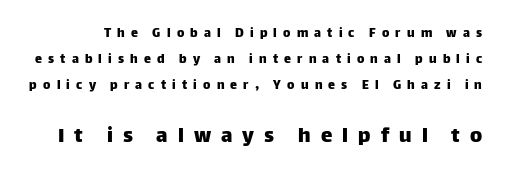
The more generous point size was reserved for the lower chunk. These lines were composed using upright roman letters. The words here are not underlined. You could only call the tracking loose — the letters float apart.
